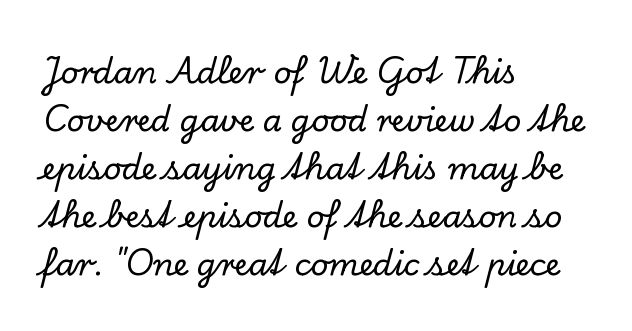
Q: Is the text italic (slanted)? A: Yes.
Q: Is the typeface a serif or a sans-serif typeface? A: Serif.
Q: Is the text underlined? A: No.
Q: How is the paragraph aligned? A: Left-aligned.
Q: Is the spacing between letters normal or unusually wide? A: Normal.
Q: Is the spacing between lines tight, normal or loose? A: Normal.
Q: Width (condensed, normal, or wide)? A: Normal.
Q: Stroke contrast? A: Low.
Q: x-height? A: Small.
Q: Monospaced? A: No.
